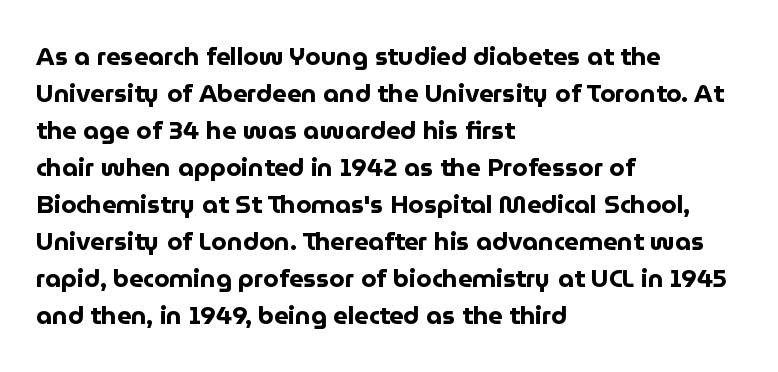
{"italic": "no", "bold": "yes", "underline": "no", "align": "left", "line_spacing": "normal", "line_spacing_ratio": 1.48, "letter_spacing": "normal", "letter_spacing_em": 0.0, "glyph_px": 25}
